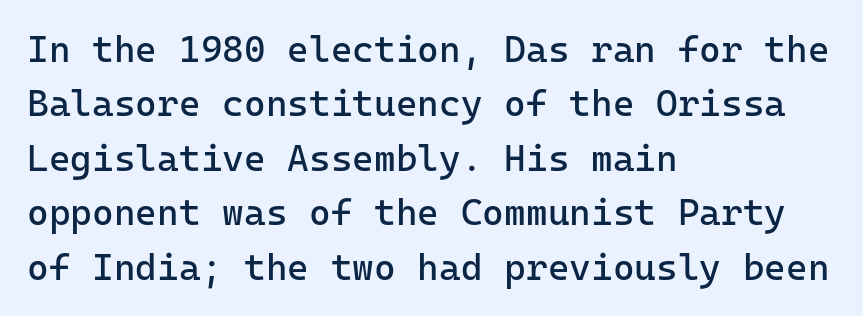
Between one letter and the next there's only the usual sliver of space. The rendering shows plain stroke endings on the letterforms — a sans-serif design. Spacing verdict: monospaced, one width for all characters. Students, observe: this is what conventionally led text looks like.
